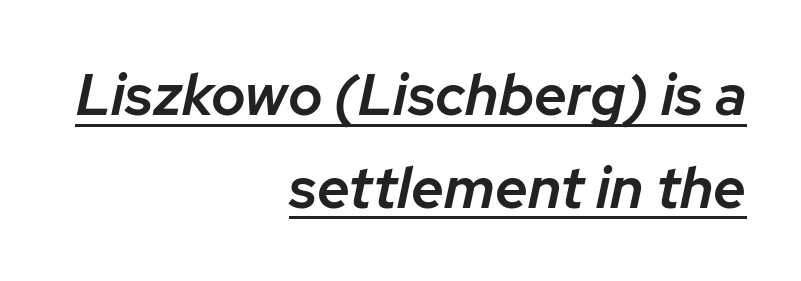
The space between consecutive lines is moderate. The face used here is proportionally spaced, like ordinary book or web type. Leftover space on each line is placed entirely before the opening word. Short note: letters normally spaced. The words here are underlined. As a designer I'd log this as weight 600, semibold.
